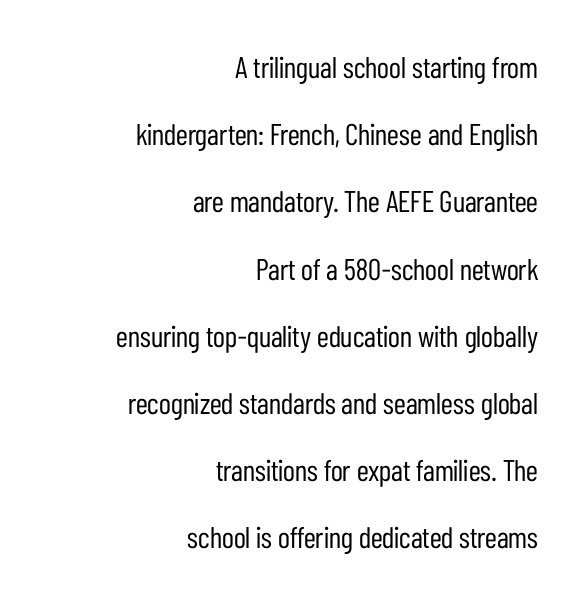
The image shows 30 px regular-weight, condensed sans-serif type, upright; set right-aligned, loose line spacing (2.24x), normal letter spacing, not underlined; low stroke contrast and a medium x-height.
